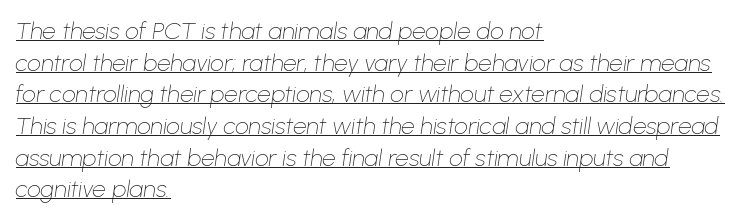
The typography opts for an oblique posture over an upright one. All the whitespace from short lines collects on the right. Reading down the column, the eye jumps a familiar distance to each next line. The weight would be labelled regular, book, light, or lighter still. Descenders here cross a horizontal rule under the line.
